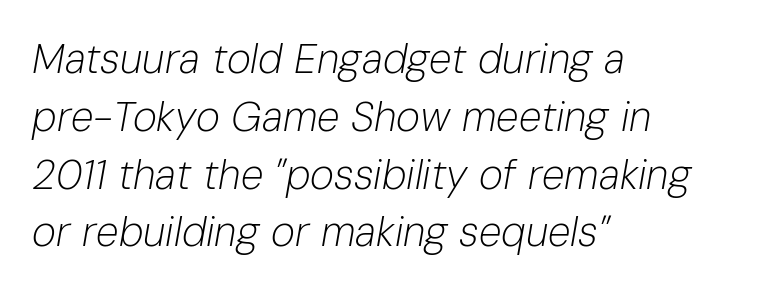
The image shows 41 px light type, italic (leaning right); set left-aligned, normal line spacing (1.41x), normal letter spacing, not underlined; low stroke contrast and a medium x-height.
